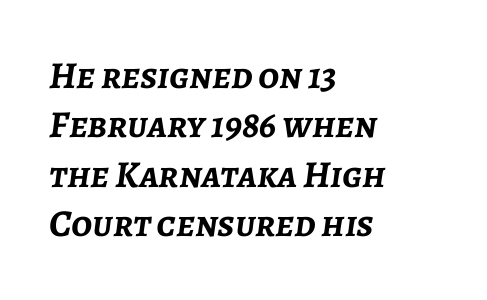
{"italic": "yes", "lean": "right", "slant_degrees": 7, "bold": "yes", "weight": "semibold", "width": "normal", "stroke_contrast": "low", "x_height": "medium", "monospaced": "no", "underline": "no", "align": "left", "line_spacing": "normal", "line_spacing_ratio": 1.3, "letter_spacing": "normal", "letter_spacing_em": 0.0, "glyph_px": 38}
